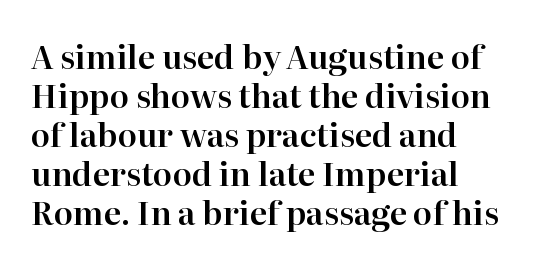
Q: Is the text italic (slanted)? A: No, it is upright.
Q: Is the typeface a serif or a sans-serif typeface? A: Serif.
Q: Is the text underlined? A: No.
Q: How is the paragraph aligned? A: Left-aligned.
Q: Is the spacing between letters normal or unusually wide? A: Normal.
Q: Width (condensed, normal, or wide)? A: Normal.
Q: Stroke contrast? A: High.
Q: x-height? A: Medium.
Q: Monospaced? A: No.
